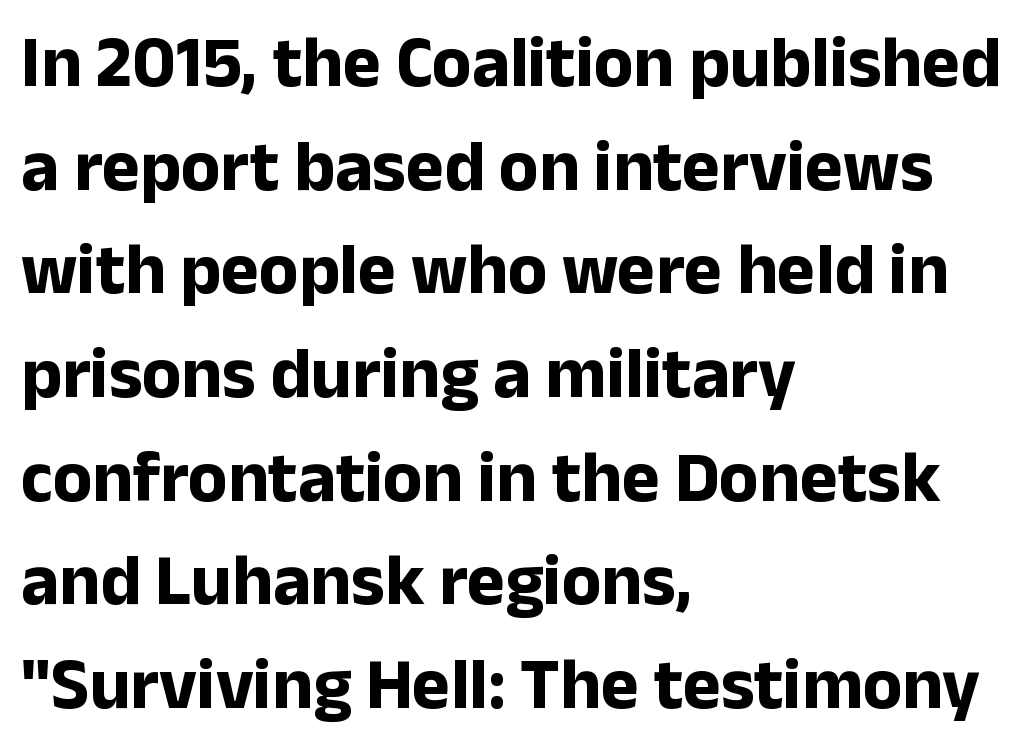
{"serif": "no", "italic": "no", "bold": "yes", "weight": "bold", "width": "normal", "stroke_contrast": "low", "x_height": "medium", "monospaced": "no", "underline": "no", "align": "left", "line_spacing": "normal", "line_spacing_ratio": 1.44, "letter_spacing": "normal", "letter_spacing_em": 0.0, "glyph_px": 72}
